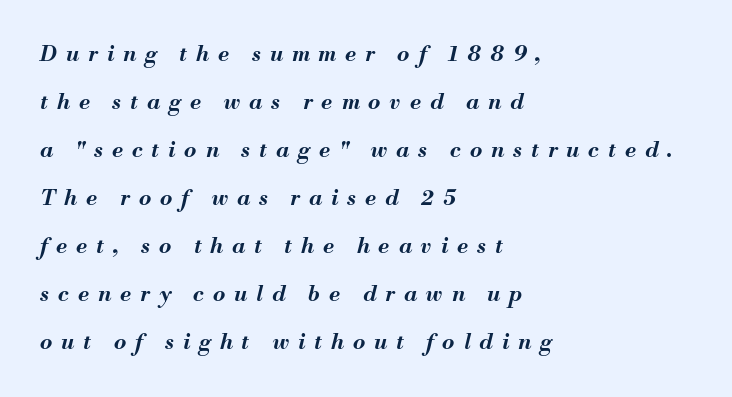
{"italic": "yes", "lean": "right", "slant_degrees": 13, "bold": "yes", "underline": "no", "align": "left", "line_spacing": "loose", "line_spacing_ratio": 2.18, "letter_spacing": "wide", "letter_spacing_em": 0.41, "glyph_px": 22}
